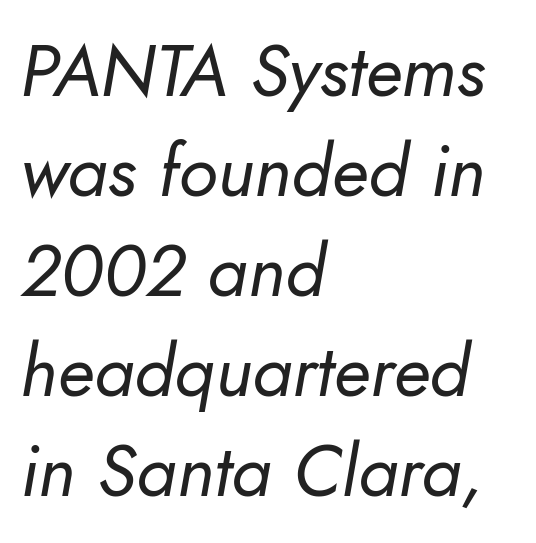
{"italic": "yes", "lean": "right", "slant_degrees": 10, "bold": "no", "weight": "regular", "width": "normal", "stroke_contrast": "low", "x_height": "small", "monospaced": "no", "underline": "no", "align": "left", "line_spacing": "normal", "line_spacing_ratio": 1.37, "letter_spacing": "normal", "letter_spacing_em": 0.0, "glyph_px": 73}
